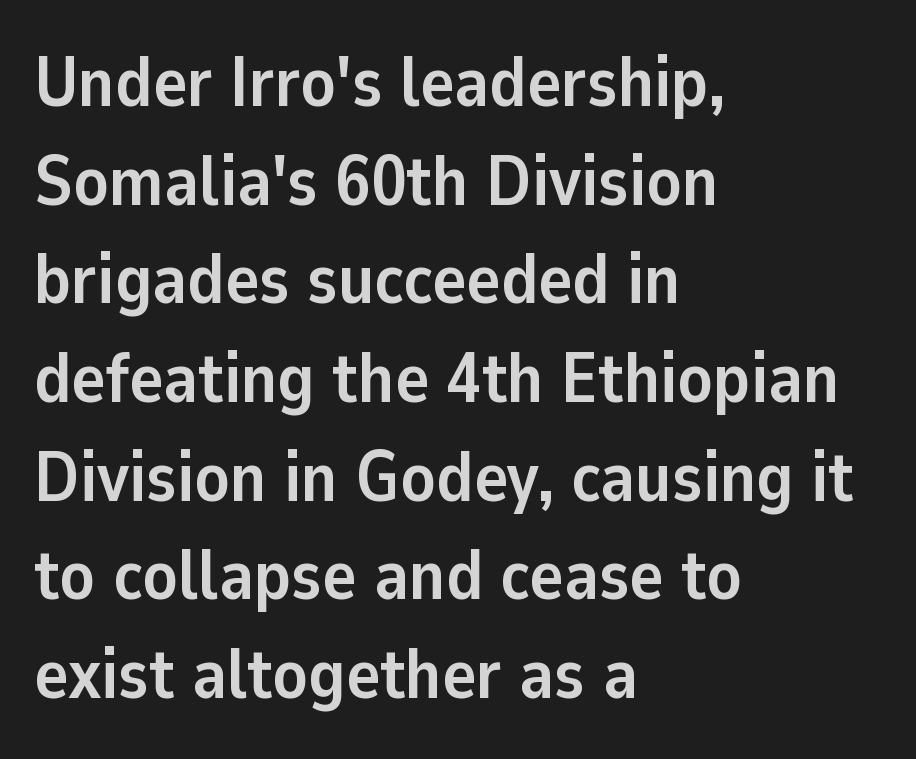
Any mark beneath the type? The region is blank. Its strokes are broad and dark, the hallmark of bold type. Type style note: lacks serifs. Nobody touched the tracking dial on this one.
